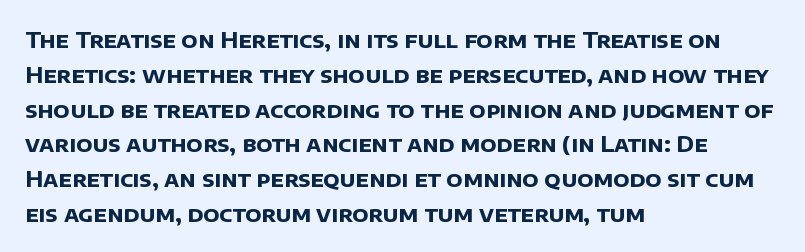
Q: Is the text bold? A: Yes.
Q: Is the text underlined? A: No.
Q: How is the paragraph aligned? A: Left-aligned.
Q: Is the spacing between letters normal or unusually wide? A: Normal.
Q: Is the spacing between lines tight, normal or loose? A: Normal.
